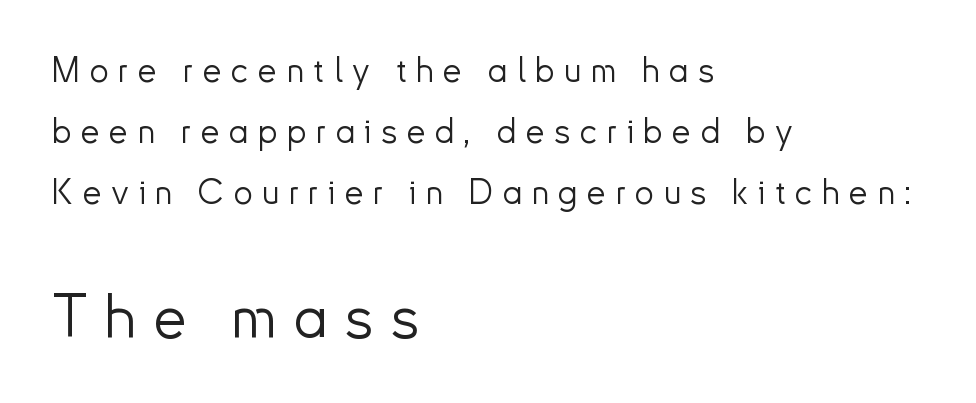
The image shows 60 px light sans-serif type, upright; set left-aligned, line spacing 1.8x, unusually wide letter spacing (+0.28 em), not underlined; the second (bottom) block is 1.76x larger; low stroke contrast and a small x-height.
